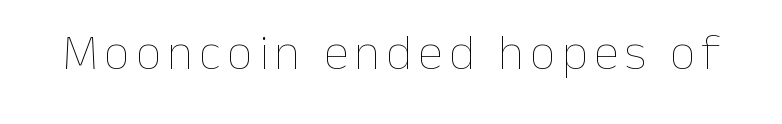
Q: Is the text bold? A: No.
Q: Is the text italic (slanted)? A: No, it is upright.
Q: Is the text underlined? A: No.
Q: Width (condensed, normal, or wide)? A: Normal.
Q: Stroke contrast? A: Low.
Q: x-height? A: Medium.
Q: Monospaced? A: No.
